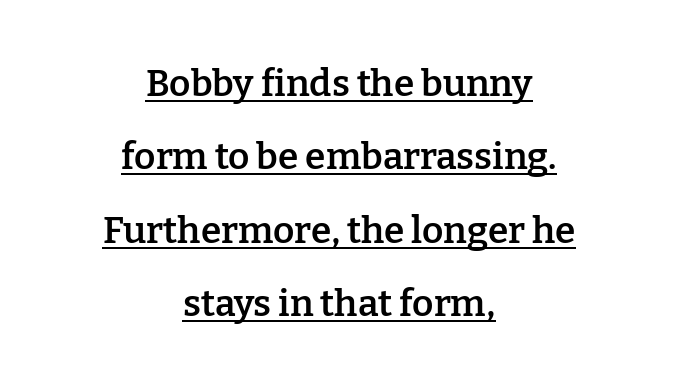
Q: Is the text bold? A: Semi-bold.
Q: Is the text italic (slanted)? A: No, it is upright.
Q: Is the typeface a serif or a sans-serif typeface? A: Serif.
Q: Is the text underlined? A: Yes.
Q: How is the paragraph aligned? A: Centered.
Q: Is the spacing between letters normal or unusually wide? A: Normal.
Q: Is the spacing between lines tight, normal or loose? A: Loose.
Q: Width (condensed, normal, or wide)? A: Normal.
Q: Stroke contrast? A: Low.
Q: x-height? A: Medium.
Q: Monospaced? A: No.
